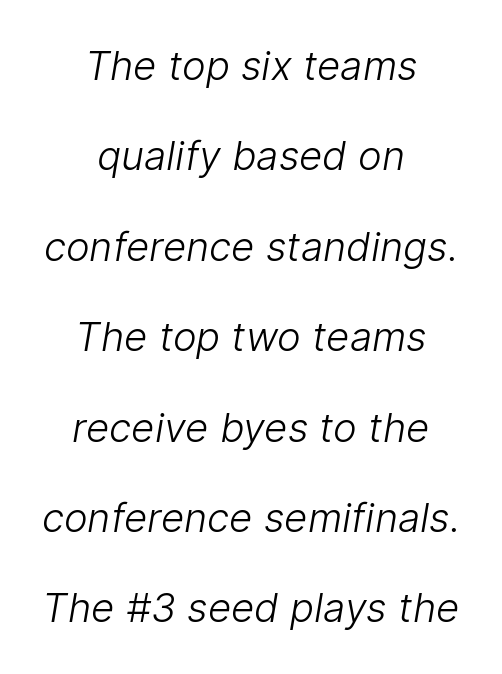
Q: Is the text bold? A: No.
Q: Is the typeface a serif or a sans-serif typeface? A: Sans-serif.
Q: Is the text underlined? A: No.
Q: How is the paragraph aligned? A: Centered.
Q: Is the spacing between letters normal or unusually wide? A: Normal.
Q: Is the spacing between lines tight, normal or loose? A: Loose.
Q: Width (condensed, normal, or wide)? A: Normal.
Q: Stroke contrast? A: Low.
Q: x-height? A: Medium.
Q: Monospaced? A: No.
